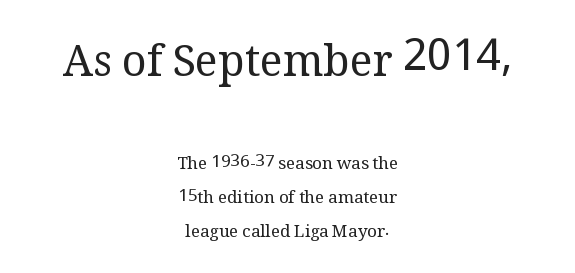
You could call the tracking neutral — neither tight nor loose. This is the regular roman posture of the typeface. Which margin do the lines hug? Neither — every line sits in the middle. Larger block? The one above; the one below is distinctly smaller. Horizontal bands of white between lines are thick stripes. No extra ink here — the face is not bold.
